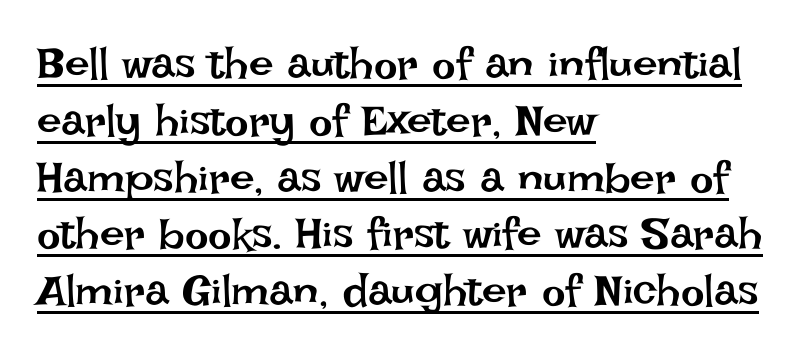
{"italic": "no", "bold": "no", "weight": "regular", "width": "normal", "stroke_contrast": "low", "x_height": "large", "monospaced": "no", "underline": "yes", "align": "left", "line_spacing": "normal", "line_spacing_ratio": 1.29, "letter_spacing": "normal", "letter_spacing_em": 0.0, "glyph_px": 44}
